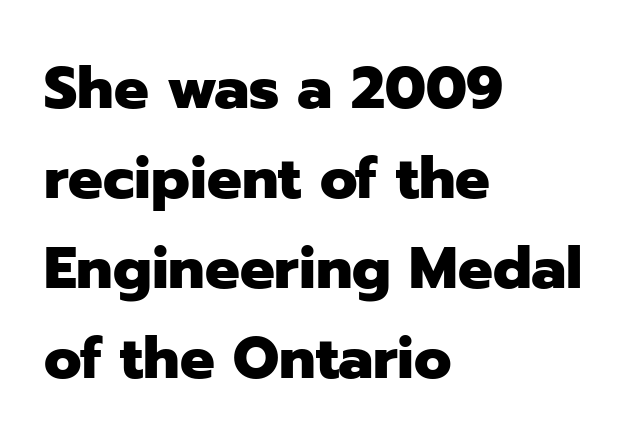
{"serif": "no", "italic": "no", "bold": "yes", "weight": "heavy", "width": "normal", "stroke_contrast": "low", "x_height": "medium", "monospaced": "no", "underline": "no", "align": "left", "line_spacing": "normal", "line_spacing_ratio": 1.55, "letter_spacing": "normal", "letter_spacing_em": 0.0, "glyph_px": 58}
